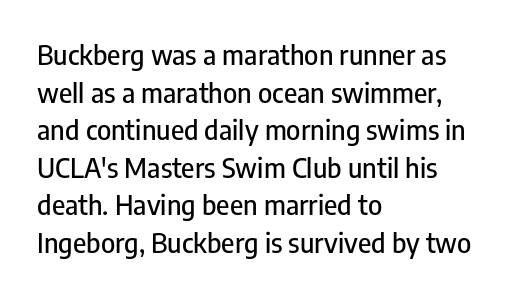
Q: Is the text italic (slanted)? A: No, it is upright.
Q: Is the text underlined? A: No.
Q: How is the paragraph aligned? A: Left-aligned.
Q: Is the spacing between letters normal or unusually wide? A: Normal.
Q: Is the spacing between lines tight, normal or loose? A: Normal.
